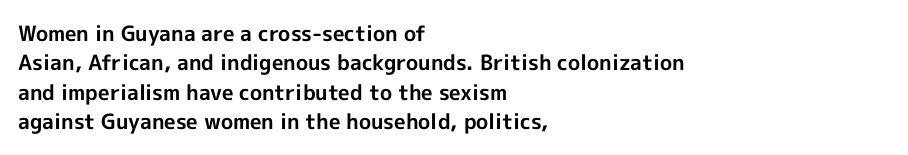
The image shows 21 px bold type, upright; set left-aligned, normal line spacing (1.4x), normal letter spacing, not underlined.
